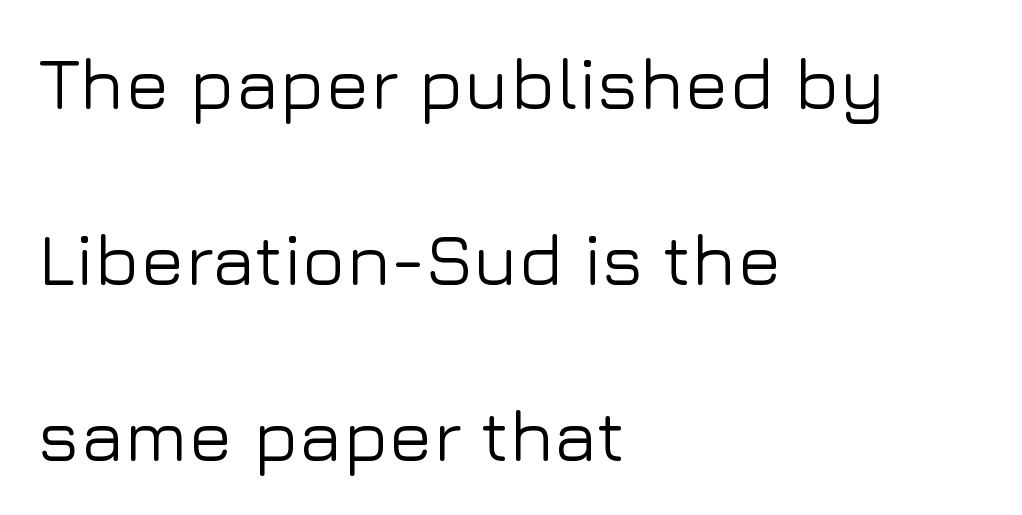
Q: Is the text italic (slanted)? A: No, it is upright.
Q: Is the typeface a serif or a sans-serif typeface? A: Sans-serif.
Q: Is the text underlined? A: No.
Q: How is the paragraph aligned? A: Left-aligned.
Q: Is the spacing between letters normal or unusually wide? A: Normal.
Q: Is the spacing between lines tight, normal or loose? A: Loose.
Q: Width (condensed, normal, or wide)? A: Normal.
Q: Stroke contrast? A: Low.
Q: x-height? A: Medium.
Q: Monospaced? A: No.
